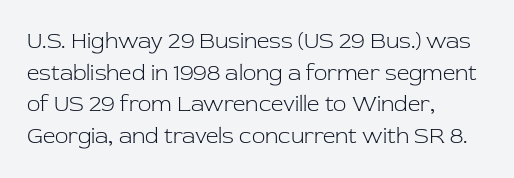
Ordinary non-slanted type is in use. Whoever set this chose a conventional vertical rhythm. Nothing unusual about the tracking: characters are spaced as the font intends. Every row of glyphs begins at an identical x-position on the left.
